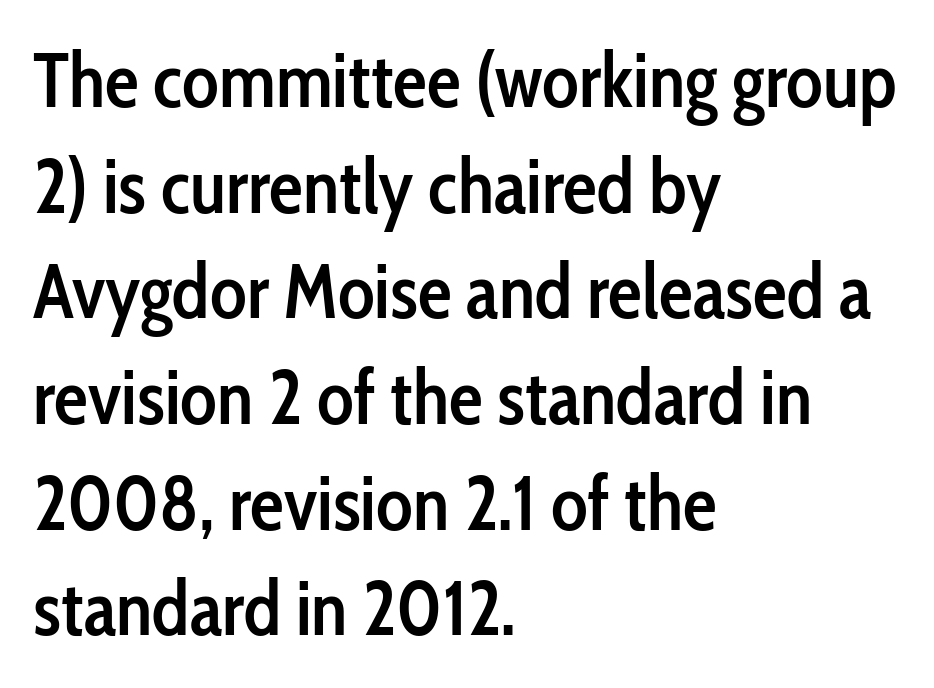
{"serif": "no", "italic": "no", "bold": "semi", "weight": "semibold", "width": "condensed", "stroke_contrast": "low", "x_height": "medium", "monospaced": "no", "underline": "no", "align": "left", "line_spacing": "normal", "line_spacing_ratio": 1.39, "letter_spacing": "normal", "letter_spacing_em": 0.0, "glyph_px": 76}
